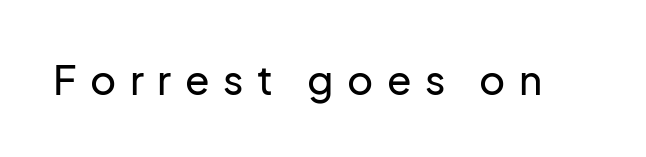
{"serif": "no", "italic": "no", "width": "normal", "stroke_contrast": "low", "x_height": "medium", "monospaced": "no", "underline": "no", "letter_spacing": "wide", "letter_spacing_em": 0.34, "glyph_px": 40}
